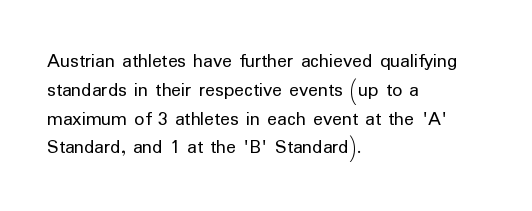
Q: Is the text bold? A: No.
Q: Is the text italic (slanted)? A: No, it is upright.
Q: Is the text underlined? A: No.
Q: How is the paragraph aligned? A: Left-aligned.
Q: Is the spacing between letters normal or unusually wide? A: Normal.
Q: Is the spacing between lines tight, normal or loose? A: Normal.
